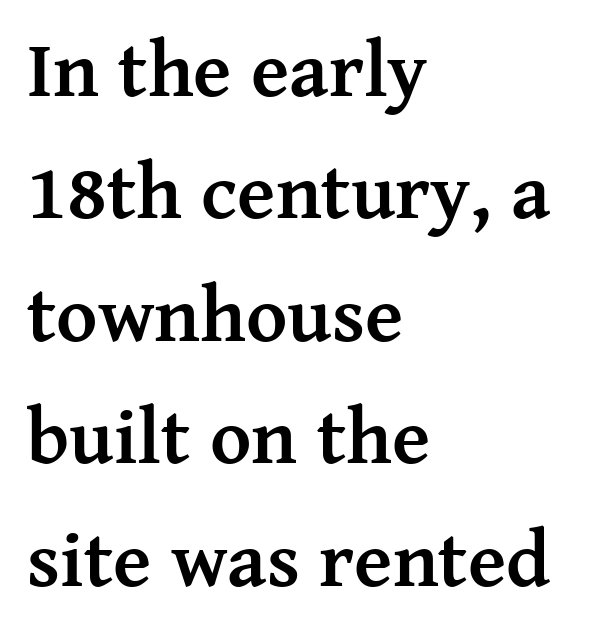
The image shows 79 px semibold serif type, upright; set left-aligned, normal line spacing (1.55x), normal letter spacing, not underlined; medium stroke contrast and a medium x-height.
